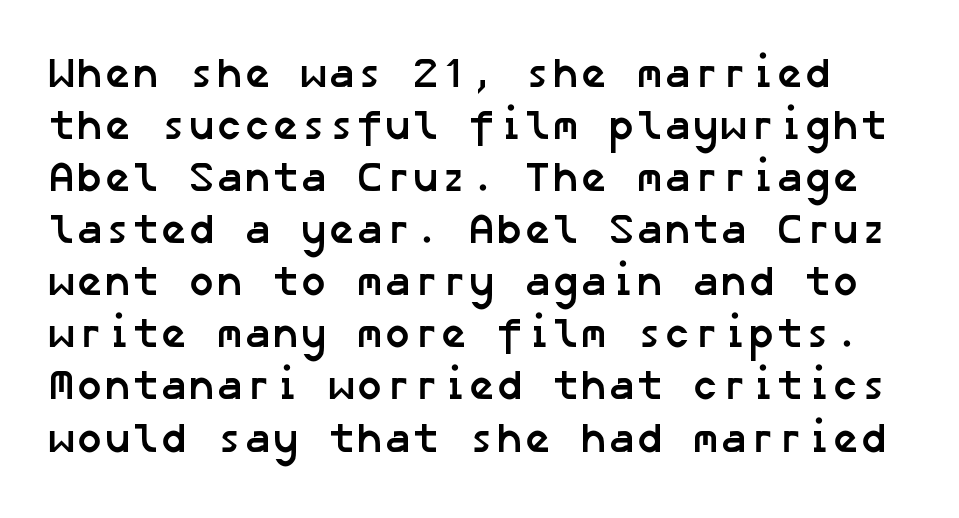
The specimen omits any rule beneath the text block's lines. These lines are composed in type without serifs. These lines keep a tight, regular rhythm from letter to letter. Heavy-handed strokes throughout: this text is bold.
